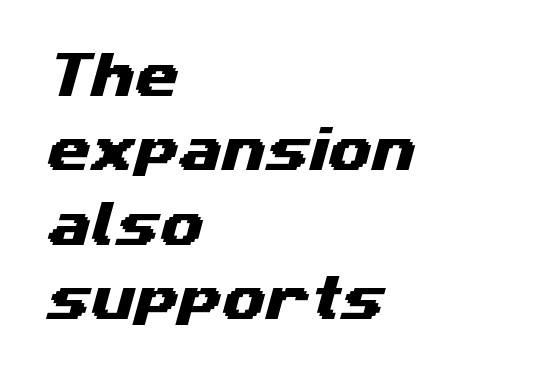
{"serif": "no", "width": "wide", "stroke_contrast": "medium", "x_height": "medium", "monospaced": "no", "underline": "no", "align": "left", "line_spacing": "normal", "line_spacing_ratio": 1.49, "letter_spacing": "normal", "letter_spacing_em": 0.0, "glyph_px": 50}
